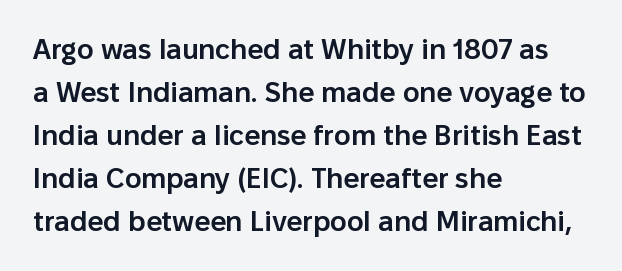
Q: Is the text bold? A: Semi-bold.
Q: Is the text italic (slanted)? A: No, it is upright.
Q: Is the typeface a serif or a sans-serif typeface? A: Sans-serif.
Q: Is the text underlined? A: No.
Q: How is the paragraph aligned? A: Left-aligned.
Q: Is the spacing between letters normal or unusually wide? A: Normal.
Q: Is the spacing between lines tight, normal or loose? A: Normal.
Q: Width (condensed, normal, or wide)? A: Normal.
Q: Stroke contrast? A: Low.
Q: x-height? A: Medium.
Q: Monospaced? A: No.
